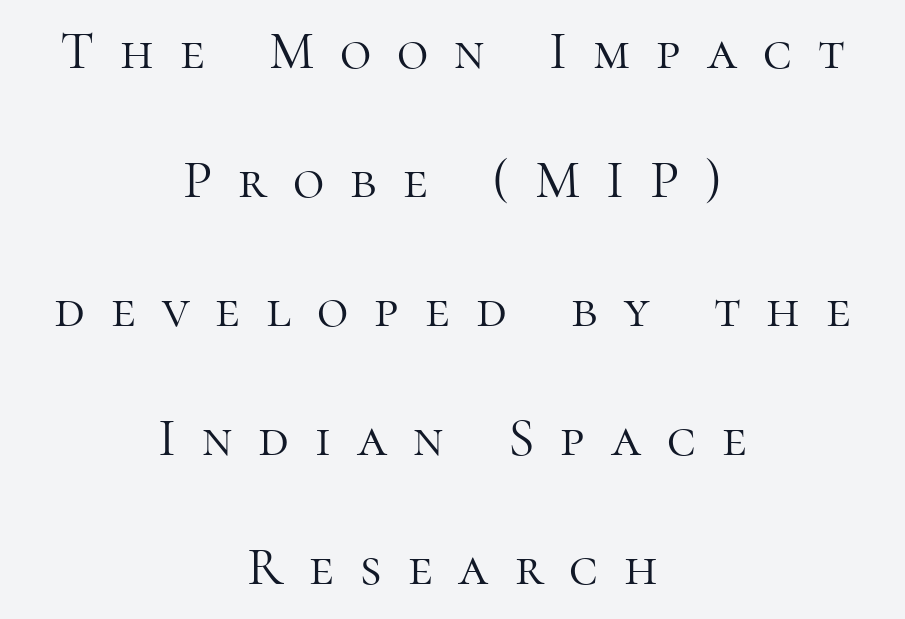
The image shows 54 px light serif type, upright; set centered, loose line spacing (2.39x), unusually wide letter spacing (+0.48 em), not underlined; high stroke contrast and a medium x-height.
